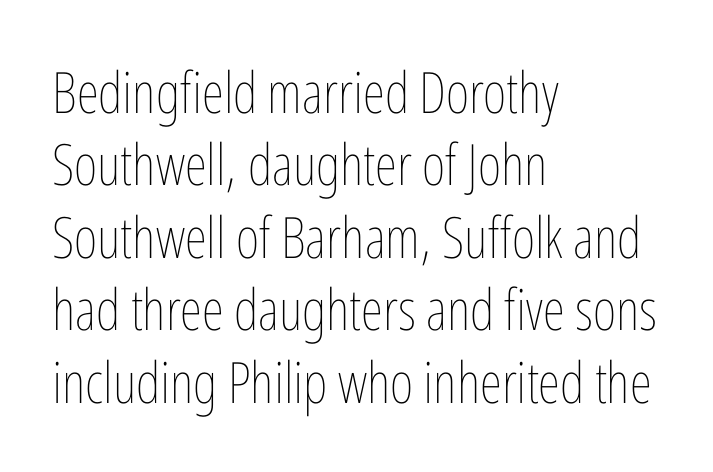
Q: Is the text bold? A: No.
Q: Is the text italic (slanted)? A: No, it is upright.
Q: Is the text underlined? A: No.
Q: How is the paragraph aligned? A: Left-aligned.
Q: Is the spacing between letters normal or unusually wide? A: Normal.
Q: Is the spacing between lines tight, normal or loose? A: Normal.
Q: Width (condensed, normal, or wide)? A: Condensed.
Q: Stroke contrast? A: Low.
Q: x-height? A: Medium.
Q: Monospaced? A: No.
